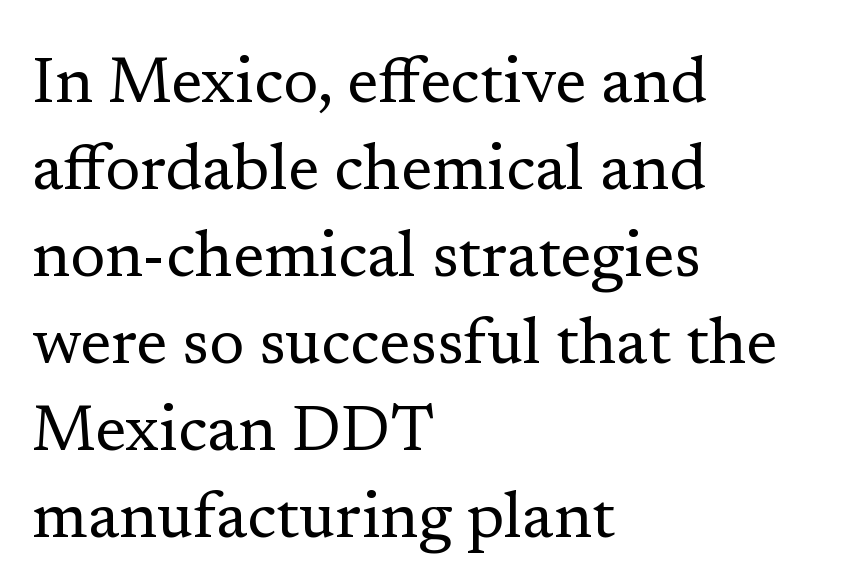
Q: Is the text bold? A: No.
Q: Is the text italic (slanted)? A: No, it is upright.
Q: Is the typeface a serif or a sans-serif typeface? A: Serif.
Q: Is the text underlined? A: No.
Q: How is the paragraph aligned? A: Left-aligned.
Q: Is the spacing between letters normal or unusually wide? A: Normal.
Q: Is the spacing between lines tight, normal or loose? A: Normal.
Q: Width (condensed, normal, or wide)? A: Normal.
Q: Stroke contrast? A: Low.
Q: x-height? A: Medium.
Q: Monospaced? A: No.
